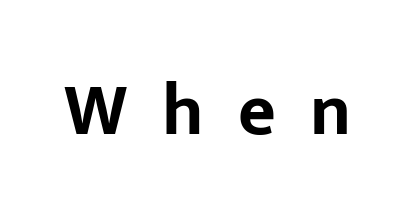
{"serif": "no", "italic": "no", "bold": "yes", "weight": "bold", "width": "normal", "stroke_contrast": "low", "x_height": "medium", "monospaced": "no", "underline": "no", "letter_spacing": "wide", "letter_spacing_em": 0.47, "glyph_px": 73}
